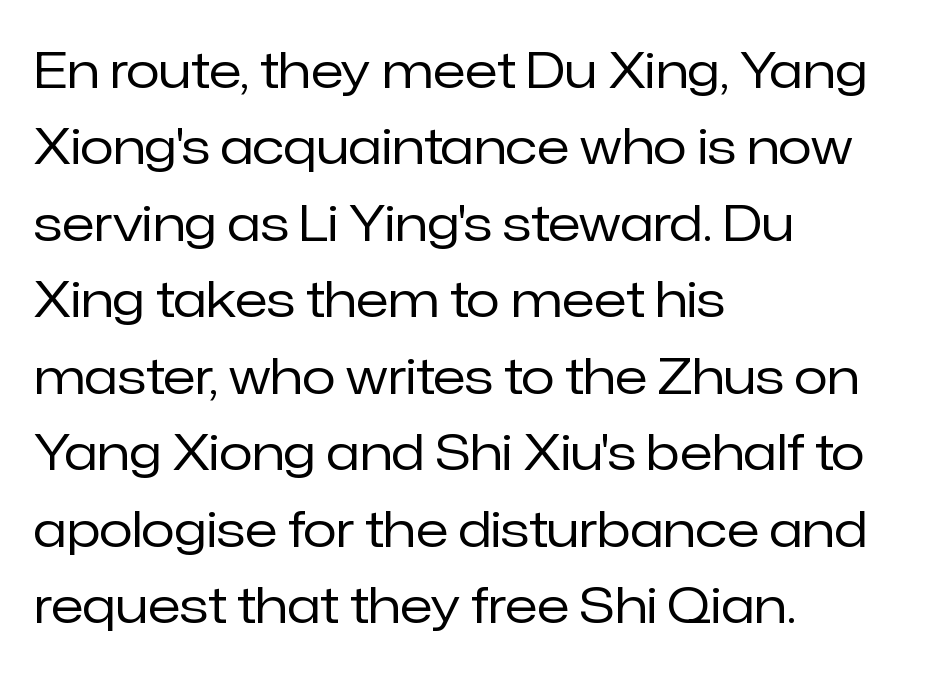
Vertical spacing — default. Weight: not bold — regular or lighter. Words appear dense and cohesive because spacing is normal. These lines are set flush left with a ragged right edge. The words here are not underlined.
